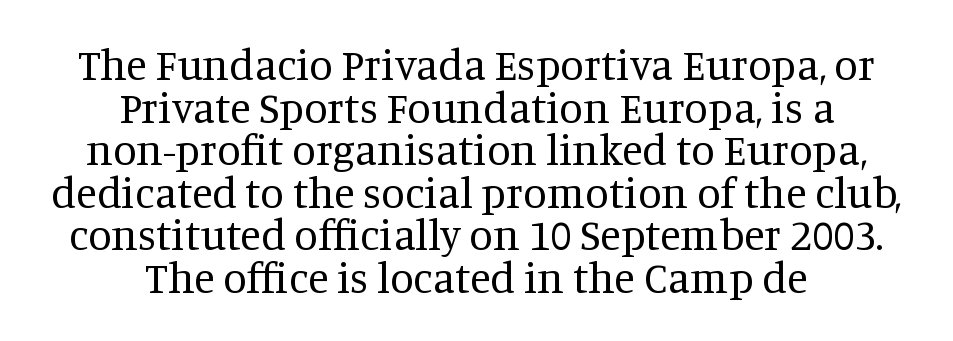
{"serif": "yes", "italic": "no", "bold": "no", "weight": "regular", "width": "normal", "stroke_contrast": "medium", "x_height": "large", "monospaced": "no", "underline": "no", "align": "center", "line_spacing": "tight", "line_spacing_ratio": 0.99, "letter_spacing": "normal", "letter_spacing_em": 0.0, "glyph_px": 43}
